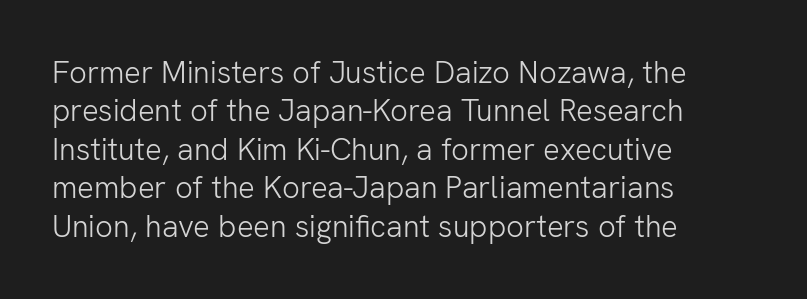
The image shows 31 px light sans-serif type, upright; set left-aligned, line spacing 1.24x, normal letter spacing, not underlined; low stroke contrast and a medium x-height.
